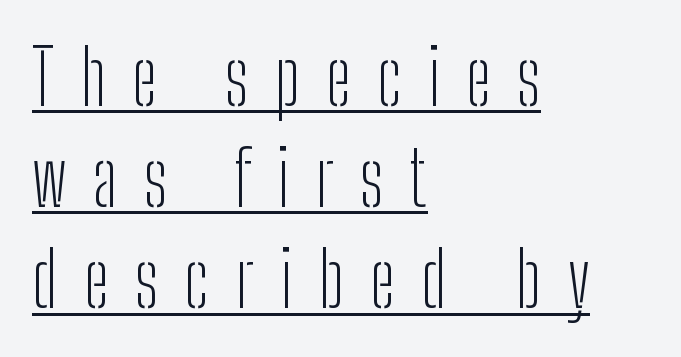
Q: Is the text bold? A: No.
Q: Is the text italic (slanted)? A: No, it is upright.
Q: Is the typeface a serif or a sans-serif typeface? A: Sans-serif.
Q: Is the text underlined? A: Yes.
Q: How is the paragraph aligned? A: Left-aligned.
Q: Is the spacing between letters normal or unusually wide? A: Unusually wide.
Q: Is the spacing between lines tight, normal or loose? A: Normal.
Q: Width (condensed, normal, or wide)? A: Condensed.
Q: Stroke contrast? A: Low.
Q: x-height? A: Medium.
Q: Monospaced? A: No.
